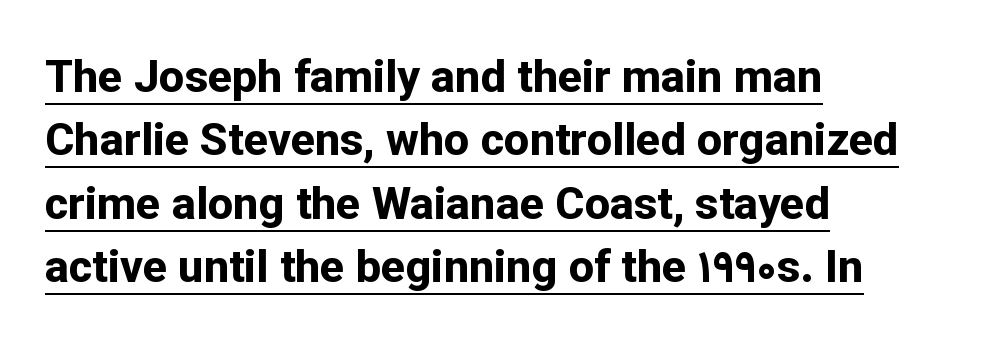
The passage shown is emphatically bold. Serif or sans? Sans — the stroke terminals are bare. Does the leading feel generous? No, just average. The passage shown is typed in a proportional face where columns would drift. Line beginnings align vertically; line endings do not. If you drew a line through each stem, it would be perfectly vertical.
